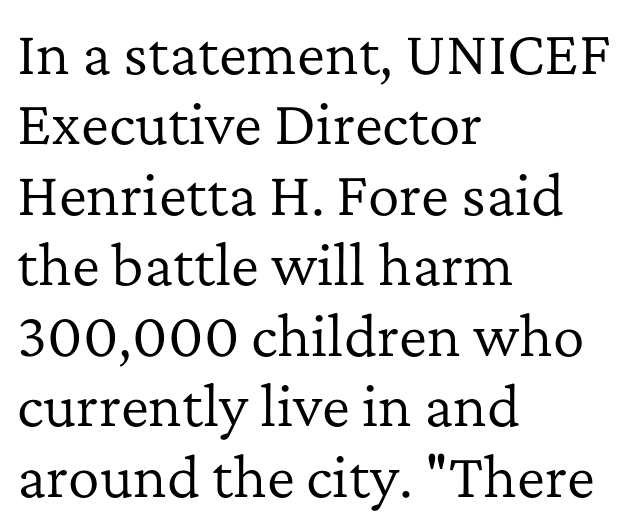
{"serif": "yes", "italic": "no", "bold": "no", "weight": "regular", "width": "normal", "stroke_contrast": "low", "x_height": "medium", "monospaced": "no", "underline": "no", "align": "left", "line_spacing": "normal", "line_spacing_ratio": 1.33, "letter_spacing": "normal", "letter_spacing_em": 0.0, "glyph_px": 53}
